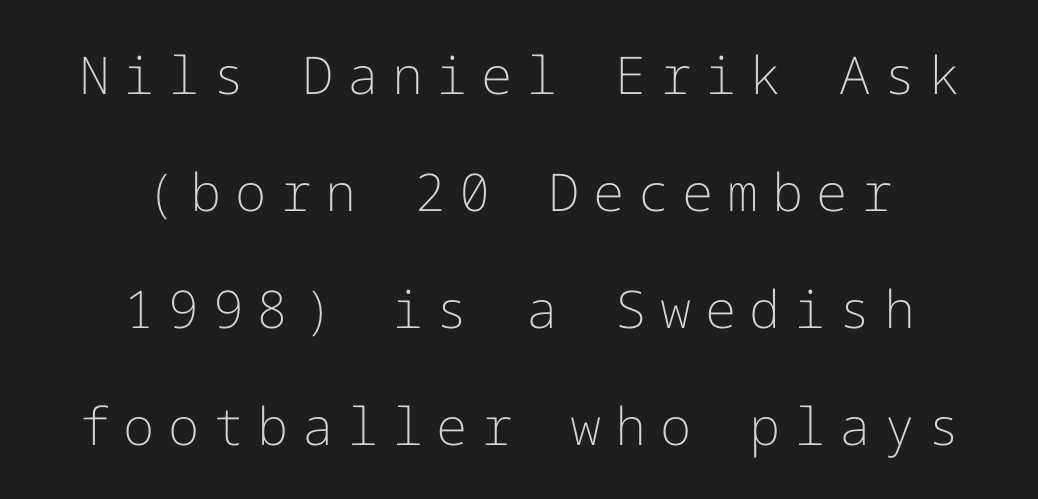
Q: Is the text bold? A: No.
Q: Is the text italic (slanted)? A: No, it is upright.
Q: Is the typeface a serif or a sans-serif typeface? A: Sans-serif.
Q: Is the text underlined? A: No.
Q: How is the paragraph aligned? A: Centered.
Q: Is the spacing between letters normal or unusually wide? A: Unusually wide.
Q: Is the spacing between lines tight, normal or loose? A: Loose.
Q: Width (condensed, normal, or wide)? A: Normal.
Q: Stroke contrast? A: Low.
Q: x-height? A: Medium.
